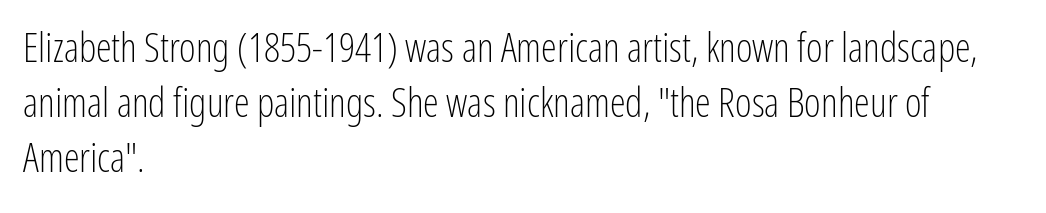
Q: Is the text bold? A: No.
Q: Is the text italic (slanted)? A: No, it is upright.
Q: Is the typeface a serif or a sans-serif typeface? A: Sans-serif.
Q: Is the text underlined? A: No.
Q: How is the paragraph aligned? A: Left-aligned.
Q: Is the spacing between letters normal or unusually wide? A: Normal.
Q: Is the spacing between lines tight, normal or loose? A: Normal.
Q: Width (condensed, normal, or wide)? A: Condensed.
Q: Stroke contrast? A: Low.
Q: x-height? A: Medium.
Q: Monospaced? A: No.
